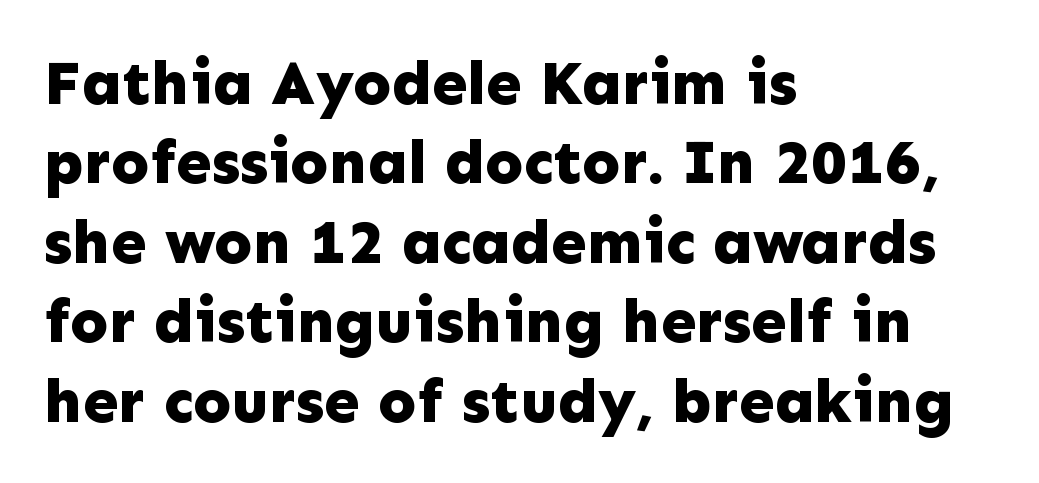
The zone under the glyphs is completely vacant. Nothing sits at the stroke ends, so this counts as sans-serif. Standard letterfit; no display-style spreading of the glyphs. Layout note: lines flush left. The letters stand straight up with perfectly vertical stems. Reading down the column, the eye jumps a familiar distance to each next line.
